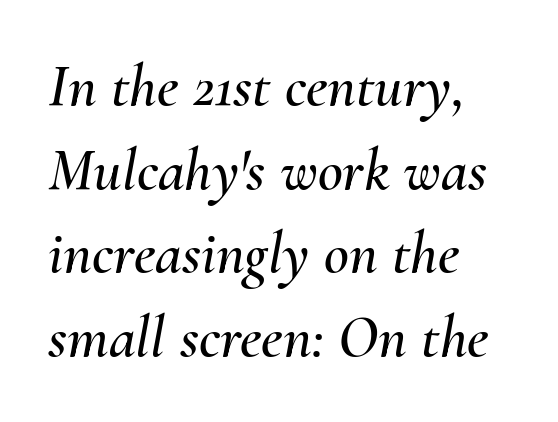
Q: Is the text italic (slanted)? A: Yes, it leans right by about 10 degrees.
Q: Is the text underlined? A: No.
Q: How is the paragraph aligned? A: Left-aligned.
Q: Is the spacing between letters normal or unusually wide? A: Normal.
Q: Is the spacing between lines tight, normal or loose? A: Normal.
Q: Width (condensed, normal, or wide)? A: Normal.
Q: Stroke contrast? A: Medium.
Q: x-height? A: Small.
Q: Monospaced? A: No.
